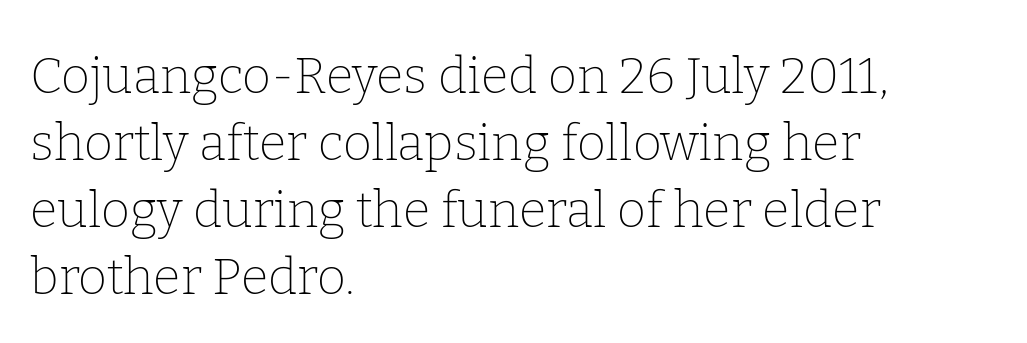
Q: Is the text bold? A: No.
Q: Is the text italic (slanted)? A: No, it is upright.
Q: Is the typeface a serif or a sans-serif typeface? A: Serif.
Q: Is the text underlined? A: No.
Q: How is the paragraph aligned? A: Left-aligned.
Q: Is the spacing between letters normal or unusually wide? A: Normal.
Q: Is the spacing between lines tight, normal or loose? A: Normal.
Q: Width (condensed, normal, or wide)? A: Normal.
Q: Stroke contrast? A: Low.
Q: x-height? A: Medium.
Q: Monospaced? A: No.
